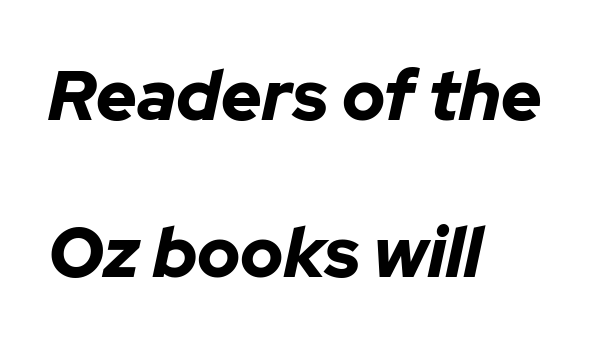
{"italic": "yes", "lean": "right", "slant_degrees": 12, "bold": "yes", "weight": "bold", "width": "normal", "stroke_contrast": "low", "x_height": "medium", "monospaced": "no", "underline": "no", "align": "left", "line_spacing": "loose", "line_spacing_ratio": 2.25, "letter_spacing": "normal", "letter_spacing_em": 0.0, "glyph_px": 70}
